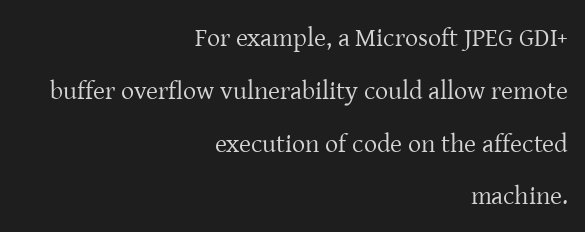
The image shows 26 px text type, upright; set right-aligned, loose line spacing (2.03x), normal letter spacing, not underlined.
